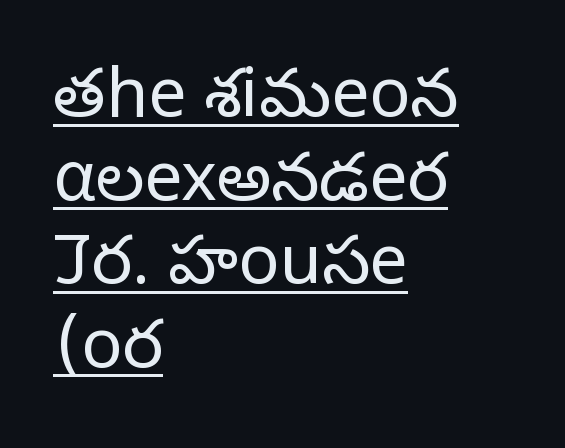
Q: Is the text bold? A: No.
Q: Is the text italic (slanted)? A: No, it is upright.
Q: Is the typeface a serif or a sans-serif typeface? A: Sans-serif.
Q: Is the text underlined? A: Yes.
Q: How is the paragraph aligned? A: Left-aligned.
Q: Is the spacing between letters normal or unusually wide? A: Normal.
Q: Width (condensed, normal, or wide)? A: Normal.
Q: Stroke contrast? A: Low.
Q: x-height? A: Medium.
Q: Monospaced? A: No.
